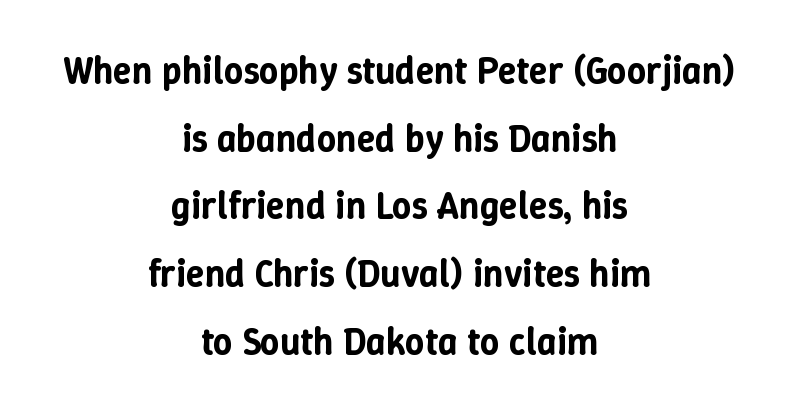
The compositor balanced each line on the midline. Bare-footed words on every line. Proportional: the letters do not fall into vertical columns. Standard letterfit; no display-style spreading of the glyphs. A typesetter would mark this as roman, not italic.
